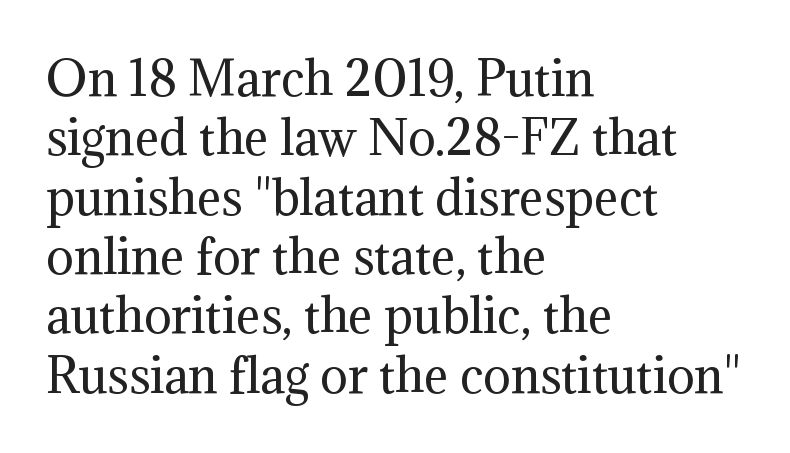
Q: Is the text bold? A: No.
Q: Is the text italic (slanted)? A: No, it is upright.
Q: Is the typeface a serif or a sans-serif typeface? A: Serif.
Q: Is the text underlined? A: No.
Q: How is the paragraph aligned? A: Left-aligned.
Q: Is the spacing between letters normal or unusually wide? A: Normal.
Q: Is the spacing between lines tight, normal or loose? A: Normal.
Q: Width (condensed, normal, or wide)? A: Normal.
Q: Stroke contrast? A: Medium.
Q: x-height? A: Medium.
Q: Monospaced? A: No.
